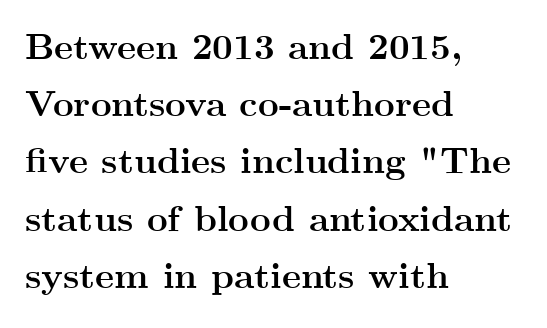
Layout note: lines flush left. Font category for this specimen: serif. The letters advance in unequal steps, a hallmark of proportional type. A typesetter would mark this as roman, not italic. No word sits above an underline. This sample uses plain, unmodified letter spacing.
